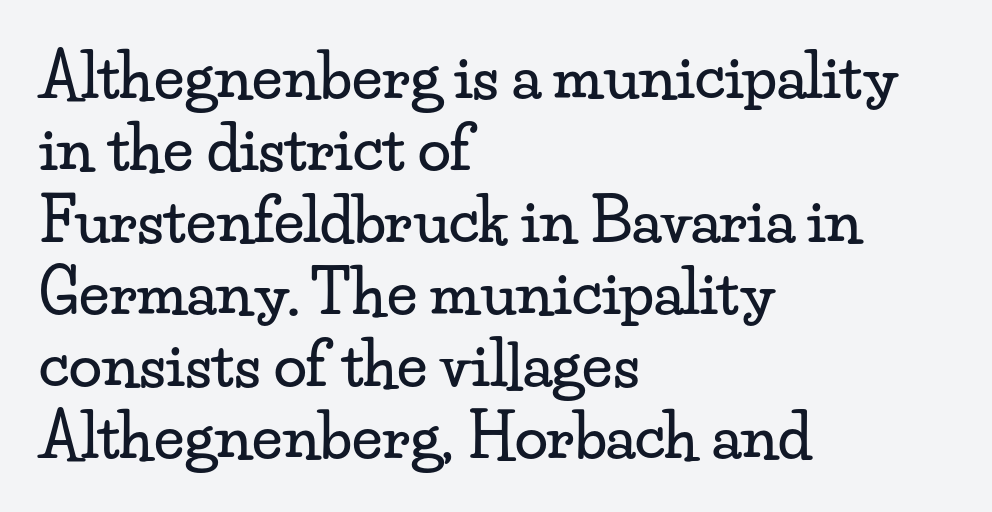
Q: Is the text italic (slanted)? A: No, it is upright.
Q: Is the typeface a serif or a sans-serif typeface? A: Serif.
Q: Is the text underlined? A: No.
Q: How is the paragraph aligned? A: Left-aligned.
Q: Is the spacing between letters normal or unusually wide? A: Normal.
Q: Width (condensed, normal, or wide)? A: Wide.
Q: Stroke contrast? A: Low.
Q: x-height? A: Small.
Q: Monospaced? A: No.
